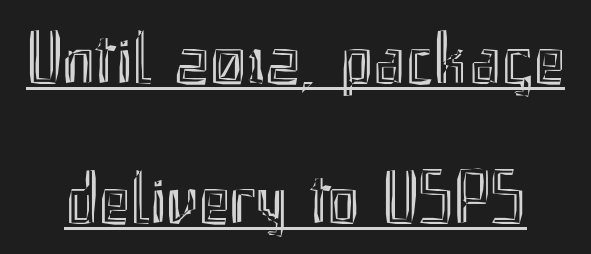
{"italic": "no", "width": "condensed", "x_height": "small", "monospaced": "no", "underline": "yes", "line_spacing_ratio": 1.87, "letter_spacing": "normal", "letter_spacing_em": 0.0, "glyph_px": 75}
